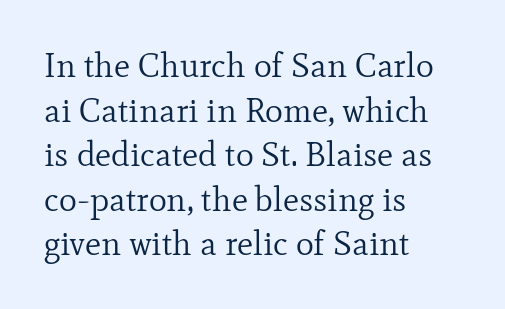
The image shows 34 px regular-weight serif type, upright; set left-aligned, normal line spacing (1.31x), normal letter spacing, not underlined; low stroke contrast and a small x-height.
